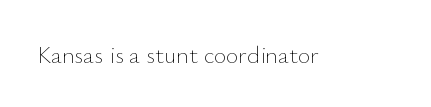
{"italic": "no", "bold": "no", "underline": "no", "letter_spacing": "normal", "letter_spacing_em": 0.0, "glyph_px": 24}
